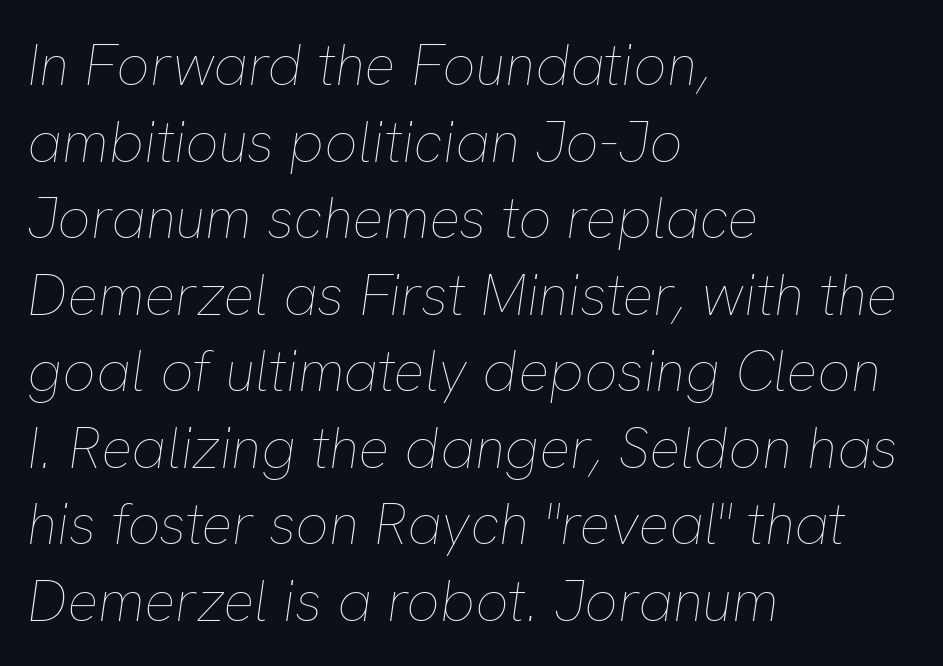
{"italic": "yes", "lean": "right", "slant_degrees": 8, "bold": "no", "weight": "thin", "width": "normal", "stroke_contrast": "low", "x_height": "medium", "monospaced": "no", "underline": "no", "align": "left", "line_spacing": "normal", "line_spacing_ratio": 1.32, "letter_spacing": "normal", "letter_spacing_em": 0.0, "glyph_px": 58}
